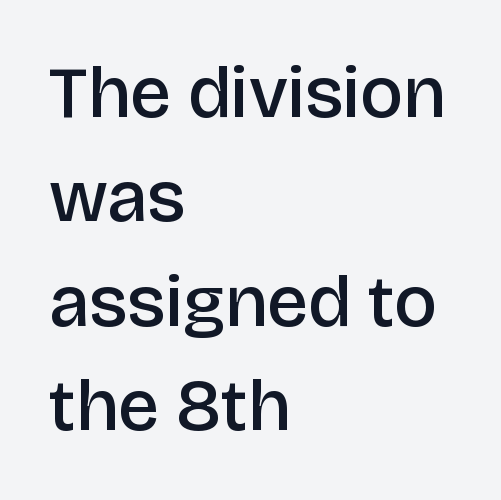
{"serif": "no", "italic": "no", "bold": "semi", "weight": "semibold", "width": "normal", "stroke_contrast": "low", "x_height": "large", "monospaced": "no", "underline": "no", "align": "left", "line_spacing": "normal", "line_spacing_ratio": 1.43, "letter_spacing": "normal", "letter_spacing_em": 0.0, "glyph_px": 73}
